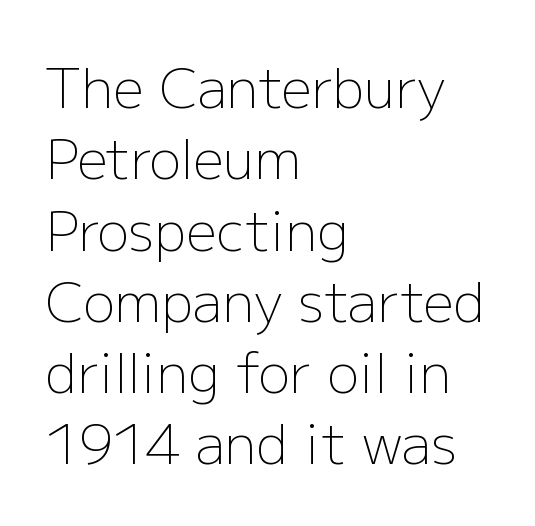
{"serif": "no", "italic": "no", "bold": "no", "weight": "light", "width": "normal", "stroke_contrast": "low", "x_height": "medium", "monospaced": "no", "underline": "no", "align": "left", "line_spacing": "normal", "line_spacing_ratio": 1.32, "letter_spacing": "normal", "letter_spacing_em": 0.0, "glyph_px": 54}
